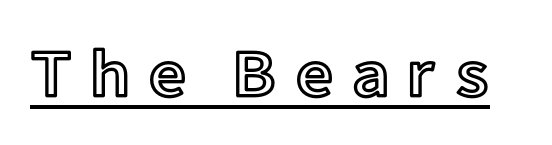
A rule runs beneath these lines of type. Italic: no, the glyphs are upright roman. Here the designer chose a conventional face with non-uniform glyph widths. Between one letter and the next there's a generous, obvious gap.
